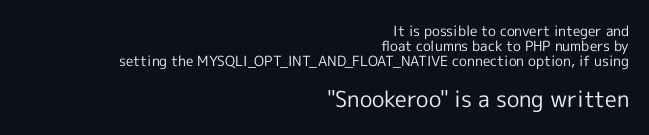
Q: Is the text bold? A: No.
Q: Is the text italic (slanted)? A: No, it is upright.
Q: Is the text underlined? A: No.
Q: How is the paragraph aligned? A: Right-aligned.
Q: Is the spacing between letters normal or unusually wide? A: Normal.
Q: Is the spacing between lines tight, normal or loose? A: Tight.
Q: Which block of text is set in a larger size, the first (top) or the second (bottom)? A: The second (bottom) one.
